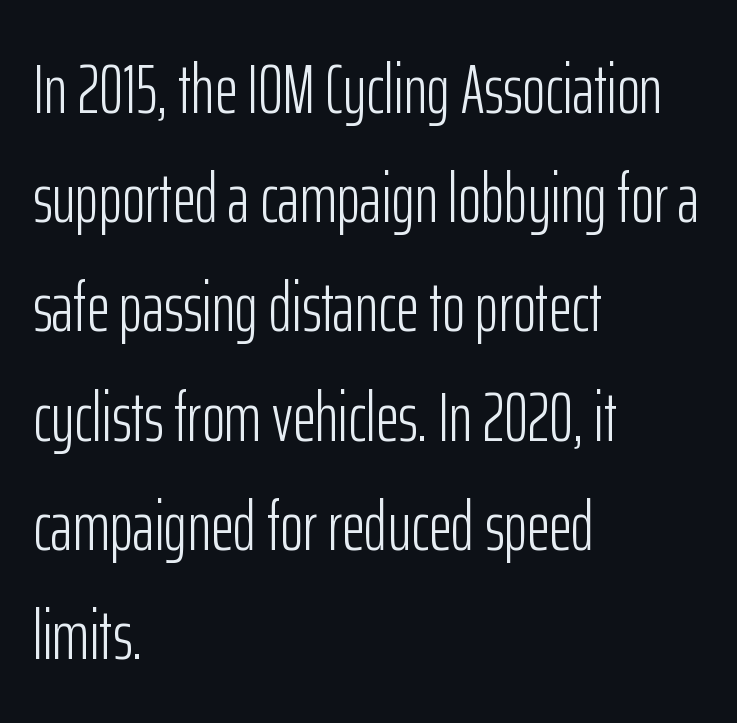
Descender tails drop into unmarked territory. Nothing sits at the stroke ends, so this counts as sans-serif. The setting favours the left margin, as ordinary paragraphs usually do. Each stroke keeps to a modest, everyday thickness or less.
